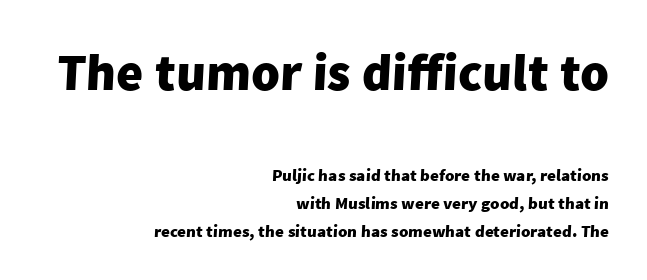
The image shows 52 px heavy sans-serif type; set right-aligned, normal line spacing (1.63x), normal letter spacing, not underlined; the first (top) block is 3.06x larger; low stroke contrast and a medium x-height.
